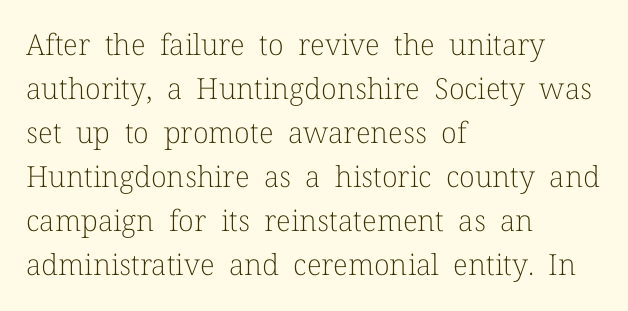
Q: Is the text bold? A: No.
Q: Is the text italic (slanted)? A: No, it is upright.
Q: Is the typeface a serif or a sans-serif typeface? A: Serif.
Q: Is the text underlined? A: No.
Q: How is the paragraph aligned? A: Left-aligned.
Q: Is the spacing between letters normal or unusually wide? A: Normal.
Q: Is the spacing between lines tight, normal or loose? A: Normal.
Q: Width (condensed, normal, or wide)? A: Normal.
Q: Stroke contrast? A: Low.
Q: x-height? A: Medium.
Q: Monospaced? A: No.
